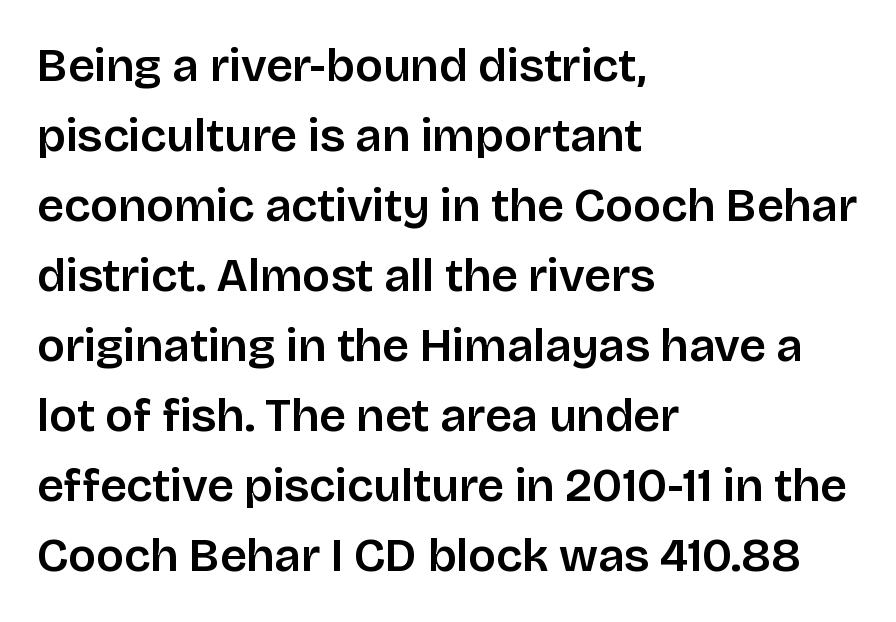
{"serif": "no", "italic": "no", "width": "normal", "stroke_contrast": "low", "x_height": "large", "monospaced": "no", "underline": "no", "align": "left", "line_spacing": "normal", "line_spacing_ratio": 1.49, "letter_spacing": "normal", "letter_spacing_em": 0.0, "glyph_px": 47}
